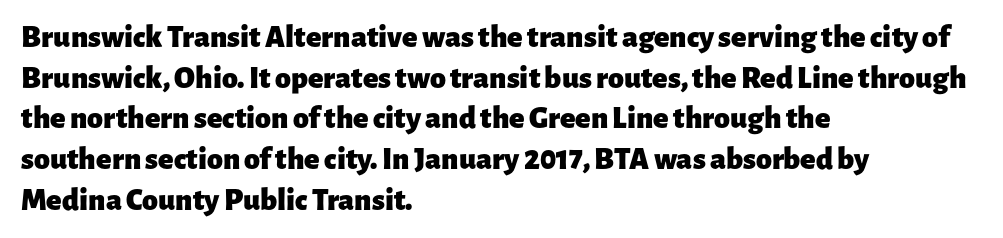
Evenly set lines give the paragraph a standard silhouette. Check where the strokes stop: nothing finishes them off — pure sans. Here the designer chose a conventional face with non-uniform glyph widths. The lettering holds an erect, upright posture throughout.
